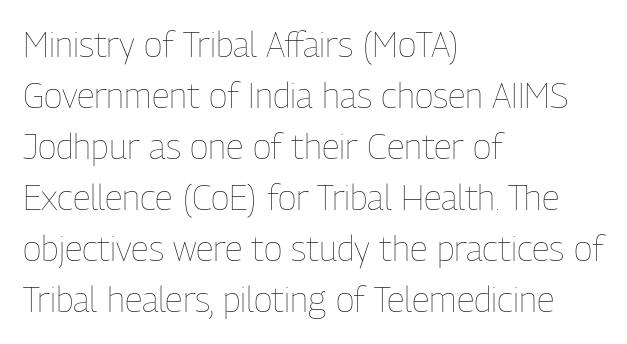
{"italic": "no", "bold": "no", "weight": "thin", "width": "condensed", "stroke_contrast": "low", "x_height": "medium", "monospaced": "no", "underline": "no", "align": "left", "line_spacing": "normal", "line_spacing_ratio": 1.46, "letter_spacing": "normal", "letter_spacing_em": 0.0, "glyph_px": 35}
